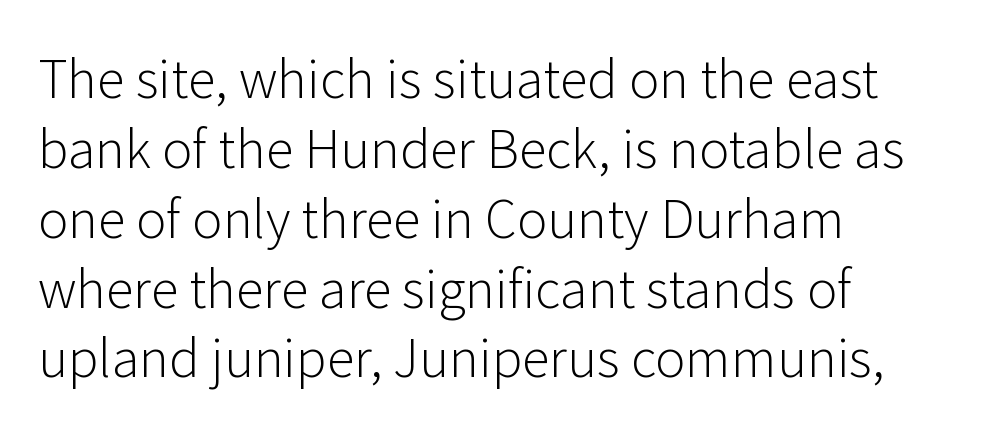
Q: Is the text bold? A: No.
Q: Is the text italic (slanted)? A: No, it is upright.
Q: Is the typeface a serif or a sans-serif typeface? A: Sans-serif.
Q: Is the text underlined? A: No.
Q: How is the paragraph aligned? A: Left-aligned.
Q: Is the spacing between letters normal or unusually wide? A: Normal.
Q: Is the spacing between lines tight, normal or loose? A: Normal.
Q: Width (condensed, normal, or wide)? A: Normal.
Q: Stroke contrast? A: Low.
Q: x-height? A: Medium.
Q: Monospaced? A: No.
